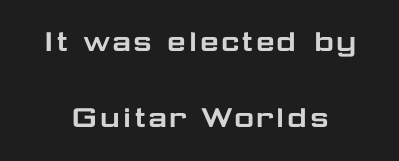
Q: Is the text italic (slanted)? A: No, it is upright.
Q: Is the typeface a serif or a sans-serif typeface? A: Sans-serif.
Q: Is the text underlined? A: No.
Q: Is the spacing between letters normal or unusually wide? A: Normal.
Q: Is the spacing between lines tight, normal or loose? A: Loose.
Q: Width (condensed, normal, or wide)? A: Wide.
Q: Stroke contrast? A: Low.
Q: x-height? A: Medium.
Q: Monospaced? A: No.
